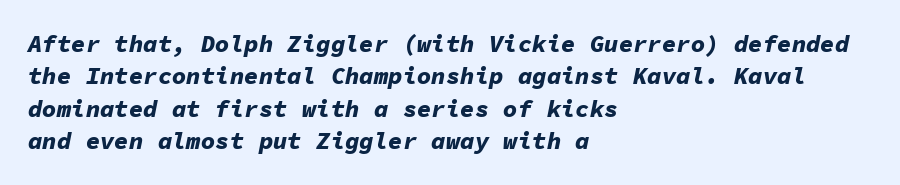
The image shows 24 px bold type, italic (leaning right); set left-aligned, normal line spacing (1.35x), normal letter spacing, not underlined.
